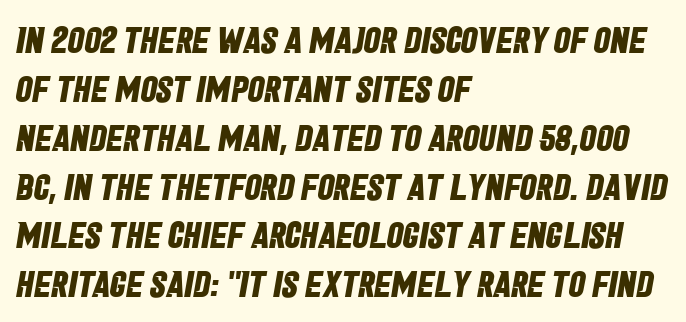
The image shows 37 px bold, condensed sans-serif type; set left-aligned, normal line spacing (1.32x), normal letter spacing, not underlined; low stroke contrast and a large x-height.
